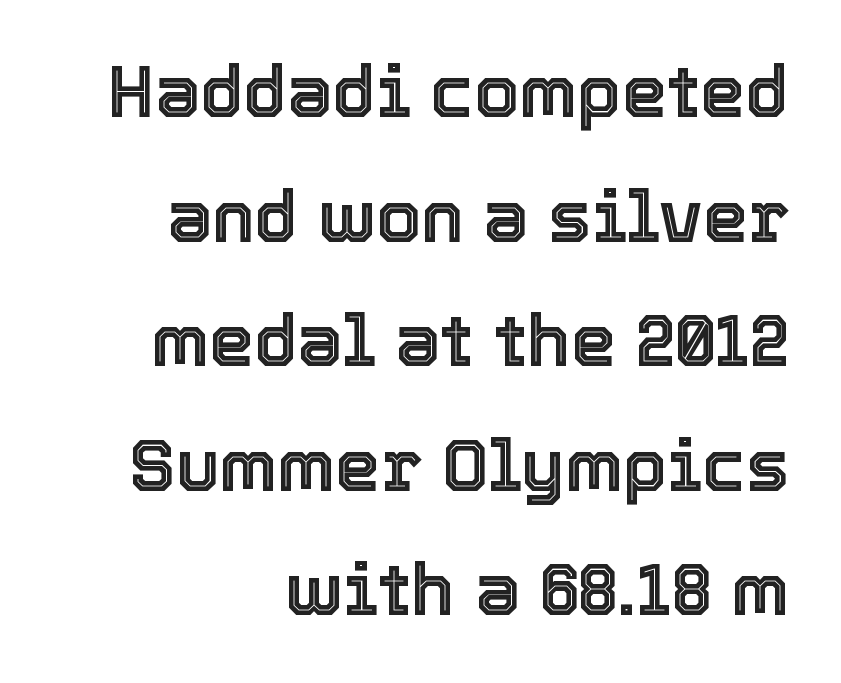
Q: Is the text italic (slanted)? A: No, it is upright.
Q: Is the text underlined? A: No.
Q: How is the paragraph aligned? A: Right-aligned.
Q: Is the spacing between letters normal or unusually wide? A: Normal.
Q: Width (condensed, normal, or wide)? A: Normal.
Q: x-height? A: Medium.
Q: Monospaced? A: No.
